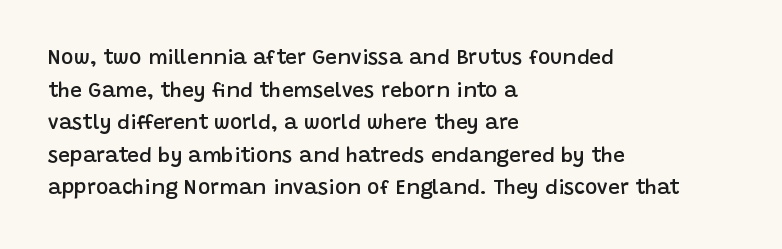
Decoration check: the copy has no underline. If you drew a ruler down the left edge, every line would touch it. How would I describe the line gaps? Plain and ordinary. The characters look somewhat weighty, a semibold short of true bold. Ordinary non-slanted type is in use.
